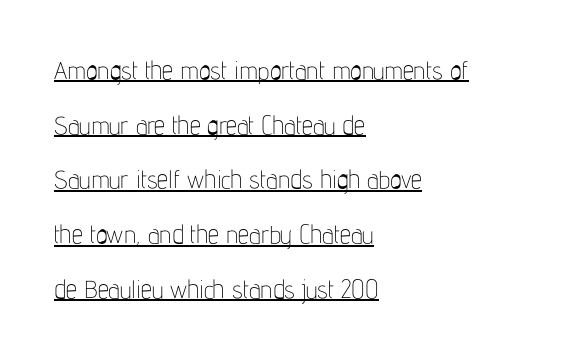
{"italic": "no", "bold": "no", "underline": "yes", "align": "left", "line_spacing": "loose", "line_spacing_ratio": 2.19, "letter_spacing": "normal", "letter_spacing_em": 0.0, "glyph_px": 25}
